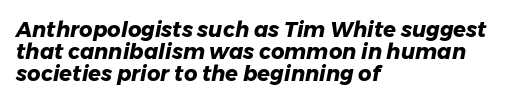
The image shows 21 px bold type, italic (leaning right); set left-aligned, tight line spacing (1.04x), normal letter spacing, not underlined.
